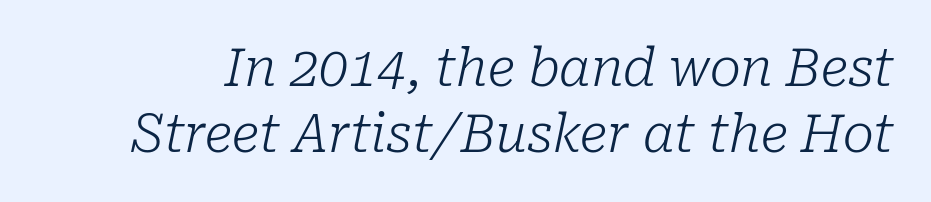
If you drew a line through each stem, it would be angled. The passage shown is not bold in any degree. Typographically, this falls in the serif category. A typesetter would call this proportional, since set widths differ per character. The string is rendered with underlining switched off.
